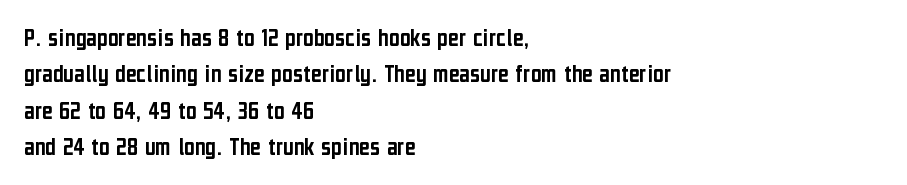
The image shows 26 px text type, upright; set left-aligned, normal line spacing (1.4x), normal letter spacing, not underlined.
